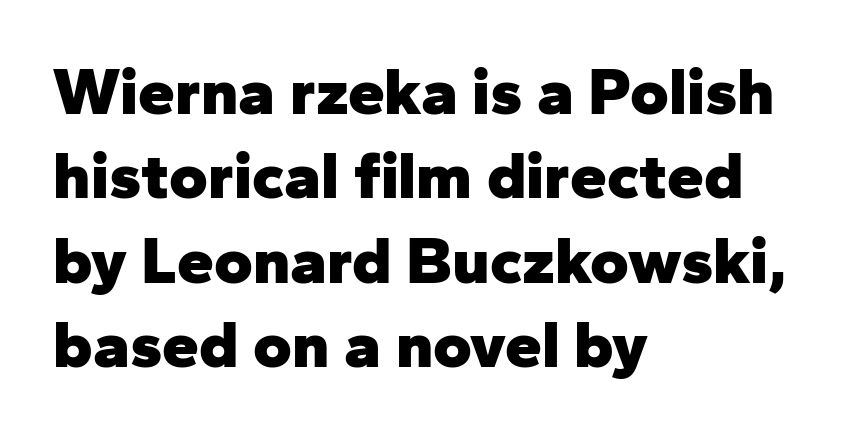
Q: Is the text bold? A: Yes.
Q: Is the text italic (slanted)? A: No, it is upright.
Q: Is the typeface a serif or a sans-serif typeface? A: Sans-serif.
Q: Is the text underlined? A: No.
Q: How is the paragraph aligned? A: Left-aligned.
Q: Is the spacing between letters normal or unusually wide? A: Normal.
Q: Is the spacing between lines tight, normal or loose? A: Normal.
Q: Width (condensed, normal, or wide)? A: Normal.
Q: Stroke contrast? A: Low.
Q: x-height? A: Medium.
Q: Monospaced? A: No.
